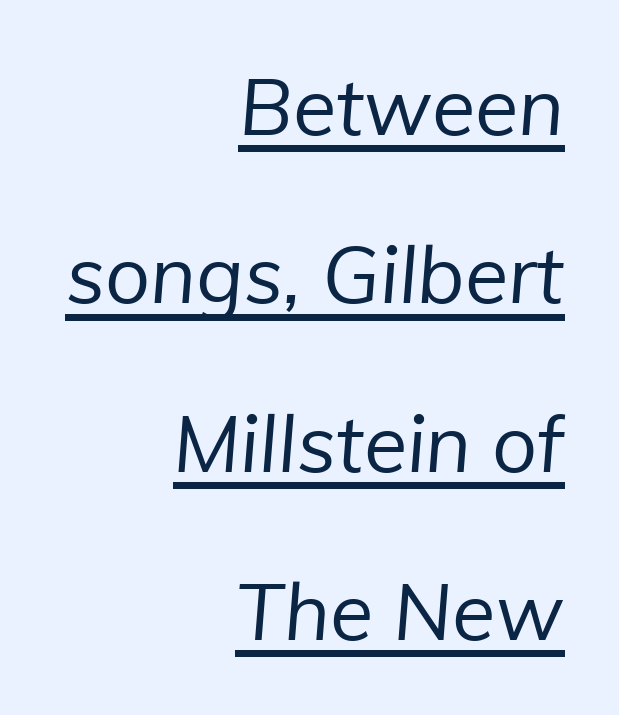
{"serif": "no", "bold": "no", "weight": "regular", "width": "normal", "stroke_contrast": "low", "x_height": "medium", "monospaced": "no", "underline": "yes", "align": "right", "line_spacing": "loose", "line_spacing_ratio": 2.13, "letter_spacing": "normal", "letter_spacing_em": 0.0, "glyph_px": 79}
